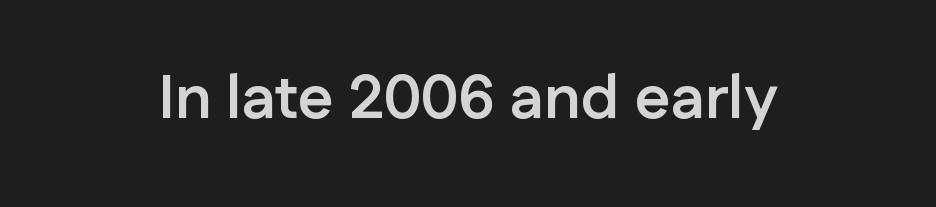
{"serif": "no", "italic": "no", "bold": "yes", "weight": "semibold", "width": "normal", "stroke_contrast": "low", "x_height": "medium", "monospaced": "no", "underline": "no", "align": "center", "letter_spacing": "normal", "letter_spacing_em": 0.0, "glyph_px": 62}
